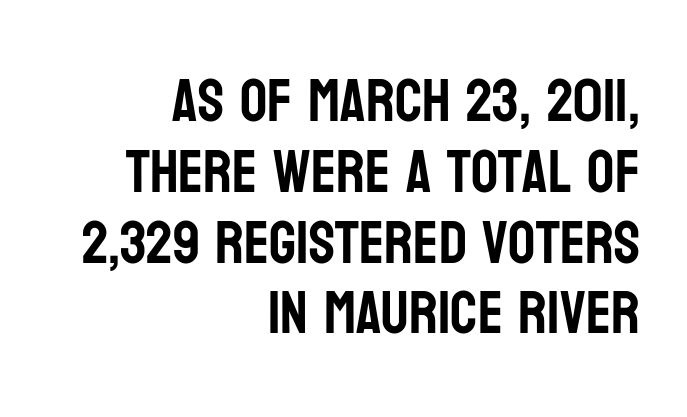
Q: Is the text italic (slanted)? A: No, it is upright.
Q: Is the typeface a serif or a sans-serif typeface? A: Sans-serif.
Q: Is the text underlined? A: No.
Q: How is the paragraph aligned? A: Right-aligned.
Q: Is the spacing between letters normal or unusually wide? A: Normal.
Q: Width (condensed, normal, or wide)? A: Condensed.
Q: Stroke contrast? A: Low.
Q: x-height? A: Large.
Q: Monospaced? A: No.
